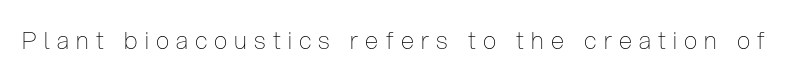
Q: Is the text bold? A: No.
Q: Is the text italic (slanted)? A: No, it is upright.
Q: Is the text underlined? A: No.
Q: Is the spacing between letters normal or unusually wide? A: Unusually wide.
